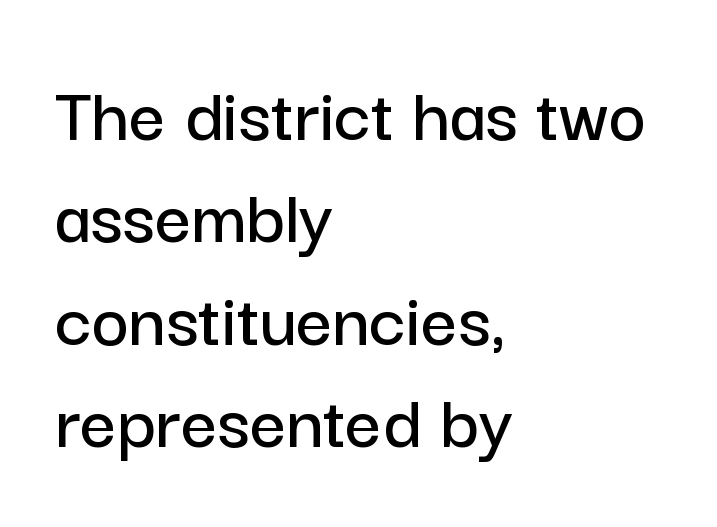
{"serif": "no", "italic": "no", "width": "normal", "stroke_contrast": "low", "x_height": "medium", "monospaced": "no", "underline": "no", "align": "left", "line_spacing": "normal", "line_spacing_ratio": 1.28, "letter_spacing": "normal", "letter_spacing_em": 0.0, "glyph_px": 80}
